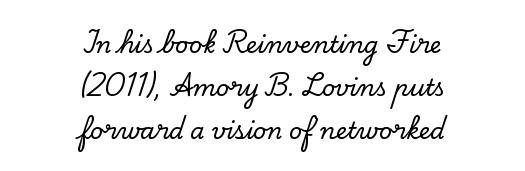
The rendering keeps characters at their native spacing. Caption: multi-line text, centered on the measure. Has an underline been added? It has not.
